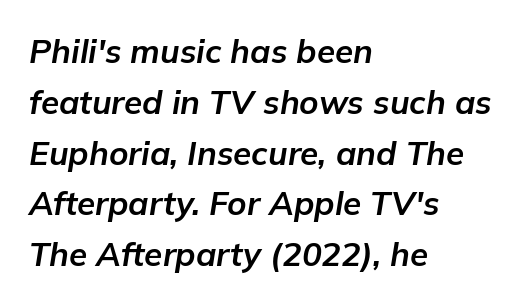
It's the slanting kind of type. As a designer I'd log this as weight 700, bold. The lines sit at an ordinary, default distance from one another. Each row of text sits above clean, open space. Words appear dense and cohesive because spacing is normal.
